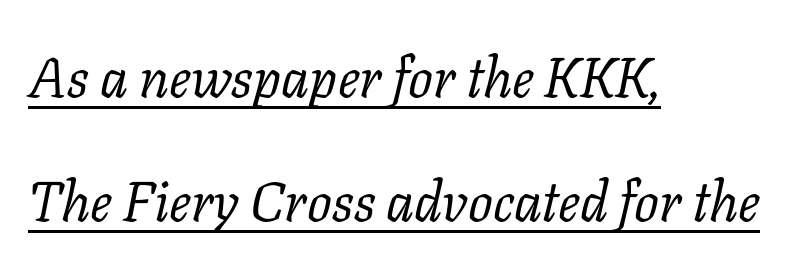
{"serif": "yes", "italic": "yes", "lean": "right", "slant_degrees": 11, "bold": "no", "weight": "regular", "width": "normal", "stroke_contrast": "low", "x_height": "medium", "monospaced": "no", "underline": "yes", "align": "left", "line_spacing": "loose", "line_spacing_ratio": 2.25, "letter_spacing": "normal", "letter_spacing_em": 0.0, "glyph_px": 55}
